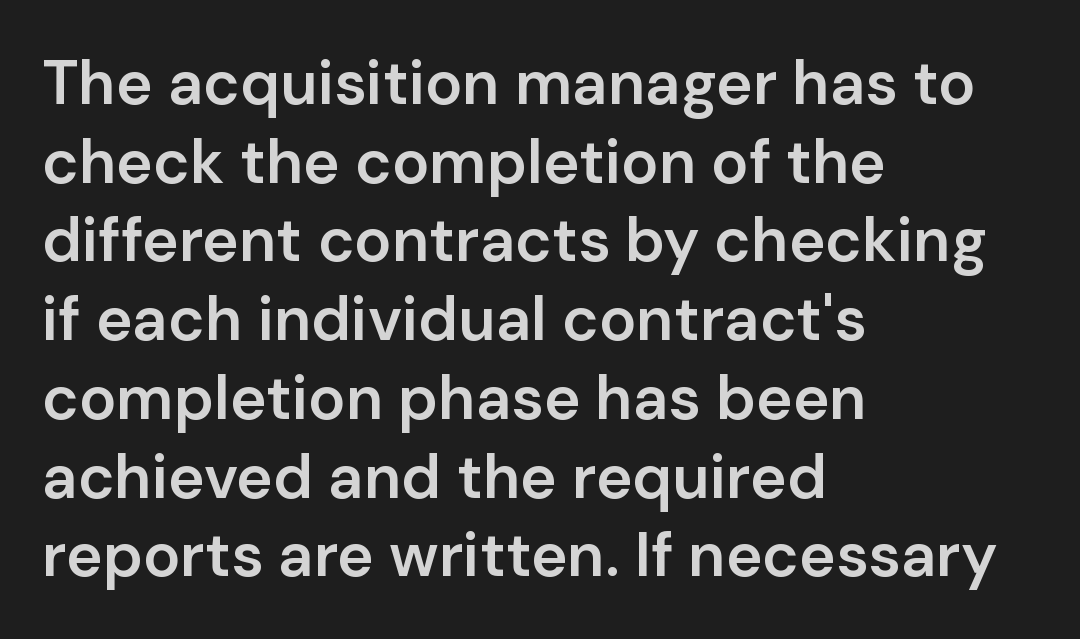
The image shows 62 px semibold sans-serif type, upright; set left-aligned, normal line spacing (1.27x), normal letter spacing, not underlined; low stroke contrast and a medium x-height.
